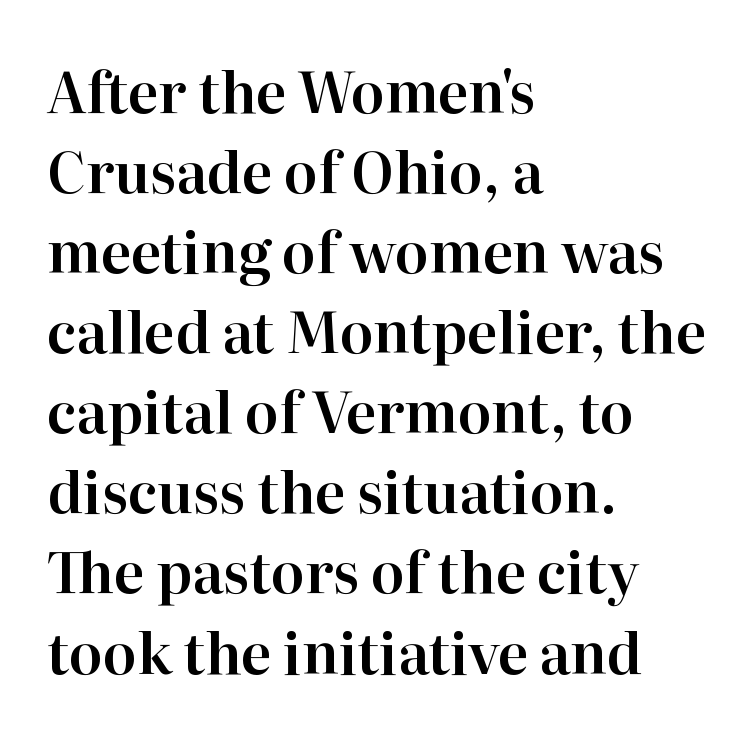
Q: Is the text italic (slanted)? A: No, it is upright.
Q: Is the typeface a serif or a sans-serif typeface? A: Serif.
Q: Is the text underlined? A: No.
Q: How is the paragraph aligned? A: Left-aligned.
Q: Is the spacing between letters normal or unusually wide? A: Normal.
Q: Is the spacing between lines tight, normal or loose? A: Normal.
Q: Width (condensed, normal, or wide)? A: Normal.
Q: Stroke contrast? A: High.
Q: x-height? A: Medium.
Q: Monospaced? A: No.
